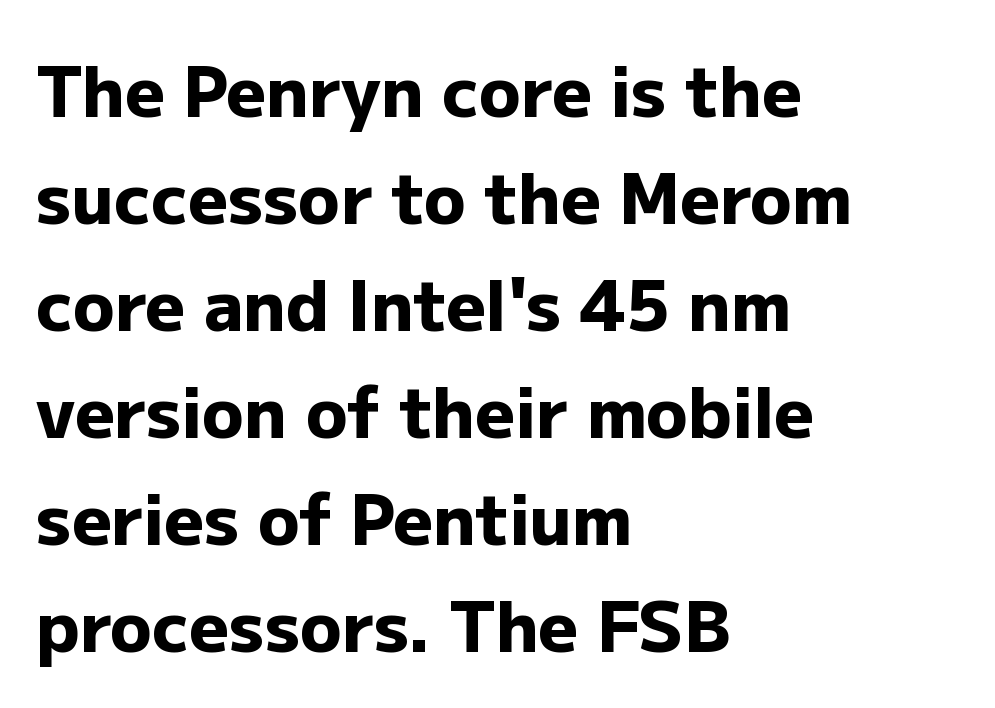
The image shows 69 px heavy sans-serif type, upright; set left-aligned, normal line spacing (1.55x), normal letter spacing, not underlined; low stroke contrast and a medium x-height.
